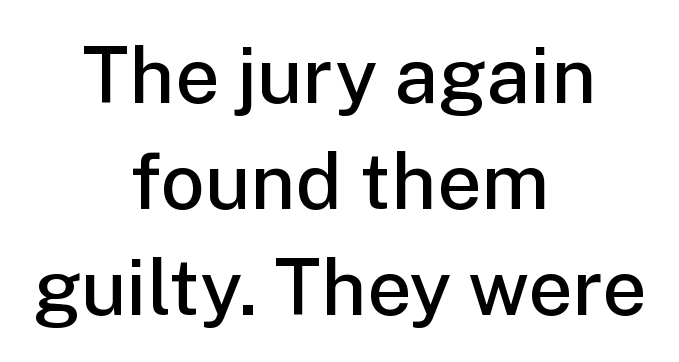
{"serif": "no", "italic": "no", "bold": "semi", "weight": "semibold", "width": "normal", "stroke_contrast": "low", "x_height": "medium", "monospaced": "no", "underline": "no", "align": "center", "line_spacing": "normal", "line_spacing_ratio": 1.36, "letter_spacing": "normal", "letter_spacing_em": 0.0, "glyph_px": 78}
